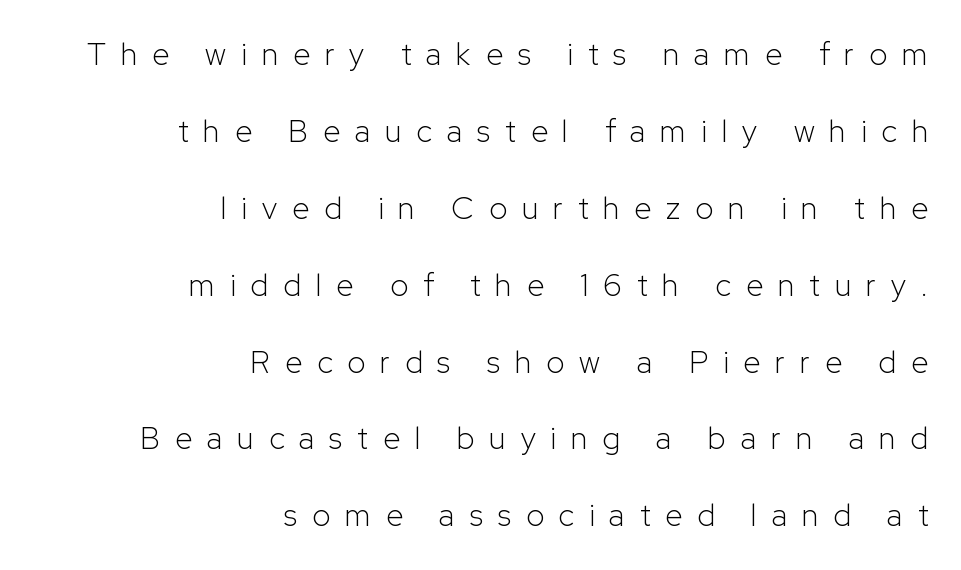
{"serif": "no", "italic": "no", "bold": "no", "weight": "light", "width": "normal", "stroke_contrast": "low", "x_height": "medium", "monospaced": "no", "underline": "no", "align": "right", "line_spacing": "loose", "line_spacing_ratio": 2.48, "letter_spacing": "wide", "letter_spacing_em": 0.48, "glyph_px": 31}
